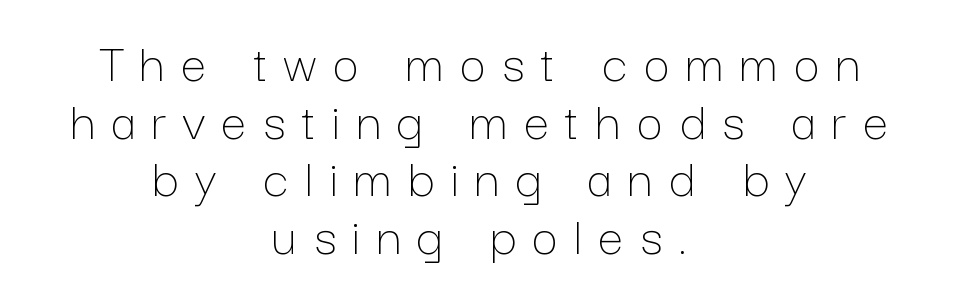
Q: Is the text bold? A: No.
Q: Is the text italic (slanted)? A: No, it is upright.
Q: Is the text underlined? A: No.
Q: How is the paragraph aligned? A: Centered.
Q: Is the spacing between letters normal or unusually wide? A: Unusually wide.
Q: Is the spacing between lines tight, normal or loose? A: Tight.
Q: Width (condensed, normal, or wide)? A: Normal.
Q: Stroke contrast? A: Low.
Q: x-height? A: Medium.
Q: Monospaced? A: No.
